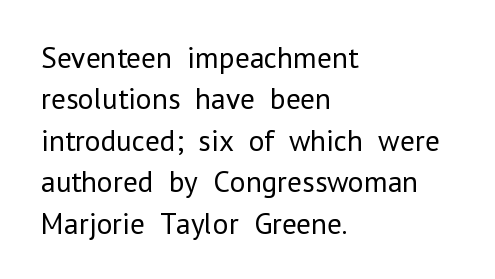
Notice how the stems are strictly vertical — no italics here. Type without underlining. Layout note: lines flush left. The face used here is rendered with its standard letterfit. The face used here is proportionally spaced, like ordinary book or web type.
